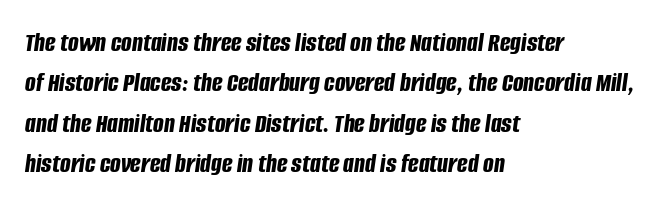
The image shows 28 px bold, condensed type, italic (leaning right); set left-aligned, normal line spacing (1.44x), normal letter spacing, not underlined; low stroke contrast and a large x-height.
